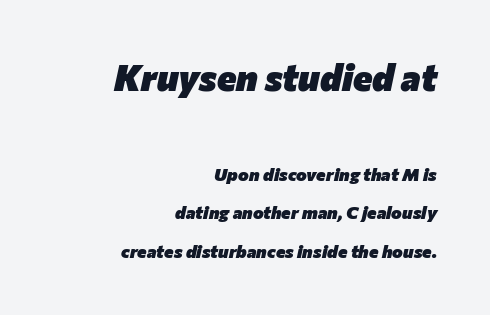
The image shows 37 px heavy type, italic (leaning right); set right-aligned, loose line spacing (2.14x), normal letter spacing, not underlined; the first (top) block is 2.06x larger; low stroke contrast and a medium x-height.
